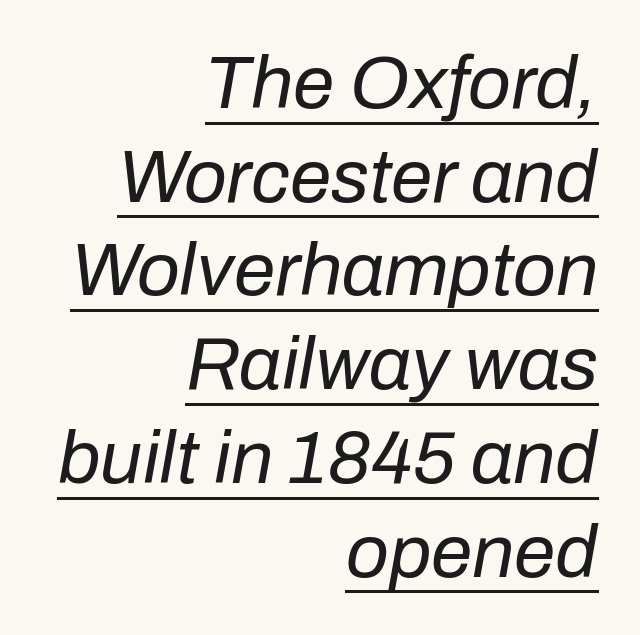
{"italic": "yes", "lean": "right", "slant_degrees": 10, "bold": "no", "weight": "regular", "width": "normal", "stroke_contrast": "low", "x_height": "medium", "monospaced": "no", "underline": "yes", "align": "right", "line_spacing": "normal", "line_spacing_ratio": 1.25, "letter_spacing": "normal", "letter_spacing_em": 0.0, "glyph_px": 75}
